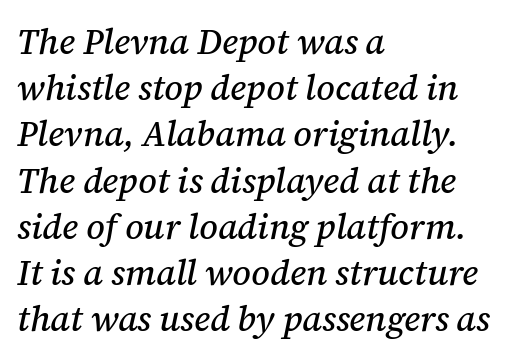
Q: Is the text italic (slanted)? A: Yes, it leans right by about 12 degrees.
Q: Is the typeface a serif or a sans-serif typeface? A: Serif.
Q: Is the text underlined? A: No.
Q: How is the paragraph aligned? A: Left-aligned.
Q: Is the spacing between letters normal or unusually wide? A: Normal.
Q: Is the spacing between lines tight, normal or loose? A: Normal.
Q: Width (condensed, normal, or wide)? A: Normal.
Q: Stroke contrast? A: Medium.
Q: x-height? A: Medium.
Q: Monospaced? A: No.
